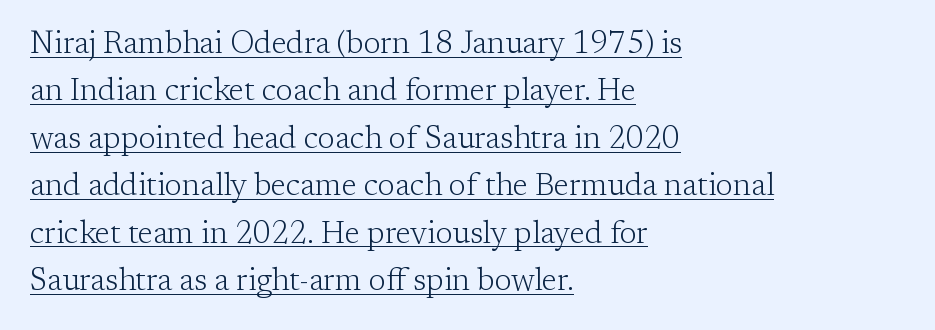
Q: Is the text bold? A: No.
Q: Is the text italic (slanted)? A: No, it is upright.
Q: Is the typeface a serif or a sans-serif typeface? A: Serif.
Q: Is the text underlined? A: Yes.
Q: How is the paragraph aligned? A: Left-aligned.
Q: Is the spacing between letters normal or unusually wide? A: Normal.
Q: Is the spacing between lines tight, normal or loose? A: Normal.
Q: Width (condensed, normal, or wide)? A: Normal.
Q: Stroke contrast? A: Low.
Q: x-height? A: Medium.
Q: Monospaced? A: No.
